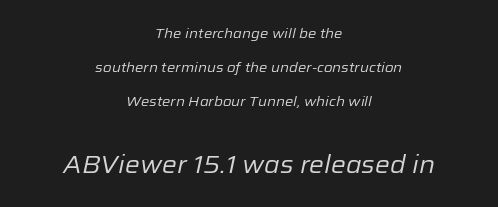
{"italic": "yes", "lean": "right", "slant_degrees": 12, "bold": "no", "underline": "no", "align": "center", "line_spacing": "loose", "line_spacing_ratio": 2.44, "letter_spacing": "normal", "letter_spacing_em": 0.0, "larger_block": "second", "size_ratio": 1.79, "glyph_px": 25}
